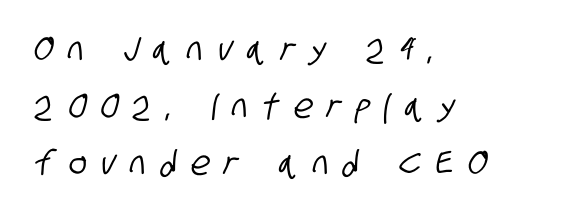
The image shows 34 px condensed sans-serif type; set left-aligned, normal line spacing (1.67x), unusually wide letter spacing (+0.43 em), not underlined; low stroke contrast and a large x-height.
